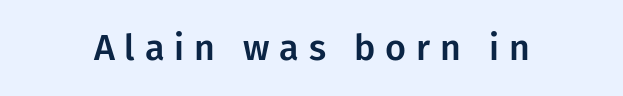
The rendering inserts visible extra space after every character. The type sits square on the baseline with zero lean. Looks like regular typesetting: each glyph gets only the width it needs. Are there feet on the stems? There aren't — it's a sans.
